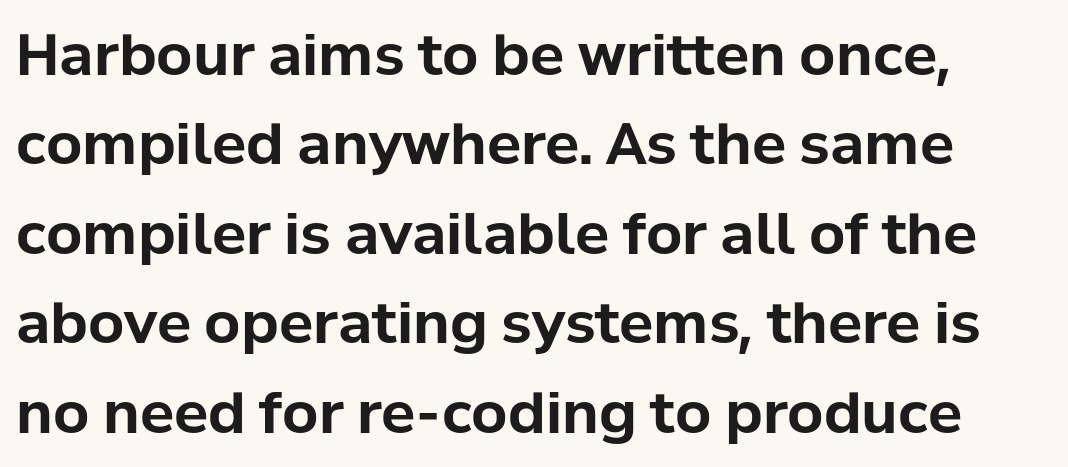
Q: Is the text bold? A: Yes.
Q: Is the text italic (slanted)? A: No, it is upright.
Q: Is the typeface a serif or a sans-serif typeface? A: Sans-serif.
Q: Is the text underlined? A: No.
Q: Is the spacing between letters normal or unusually wide? A: Normal.
Q: Is the spacing between lines tight, normal or loose? A: Normal.
Q: Width (condensed, normal, or wide)? A: Normal.
Q: Stroke contrast? A: Low.
Q: x-height? A: Medium.
Q: Monospaced? A: No.
